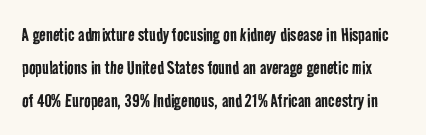
On a weight scale, this lands at 450 or below. Each word holds together tightly as a unit, with standard inter-letter gaps. The lines sit at an ordinary, default distance from one another. Has an underline been added? It has not.
